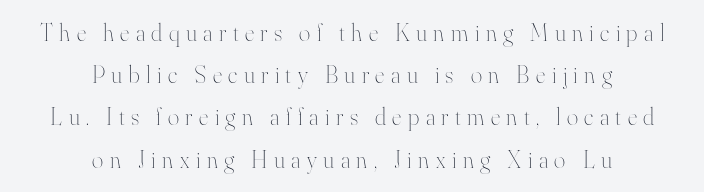
Is the block centered? Yes — each line is placed symmetrically about the middle. Heft: none added — not bold. Honestly, the letter spacing is so wide it's the main thing you notice. Type without underlining. Tall strokes in this sample are plumb rather than angled.
